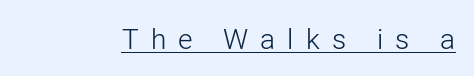
{"serif": "no", "italic": "no", "bold": "no", "weight": "light", "width": "normal", "stroke_contrast": "low", "x_height": "medium", "monospaced": "no", "underline": "yes", "letter_spacing": "wide", "letter_spacing_em": 0.43, "glyph_px": 28}
